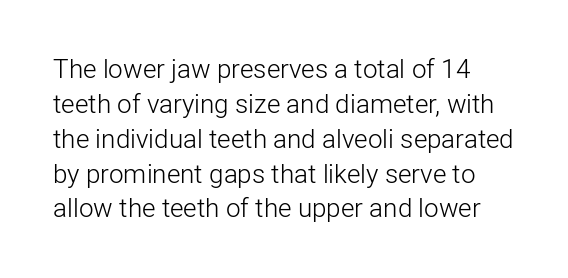
The image shows 26 px text type, upright; set normal line spacing (1.34x), normal letter spacing, not underlined.
